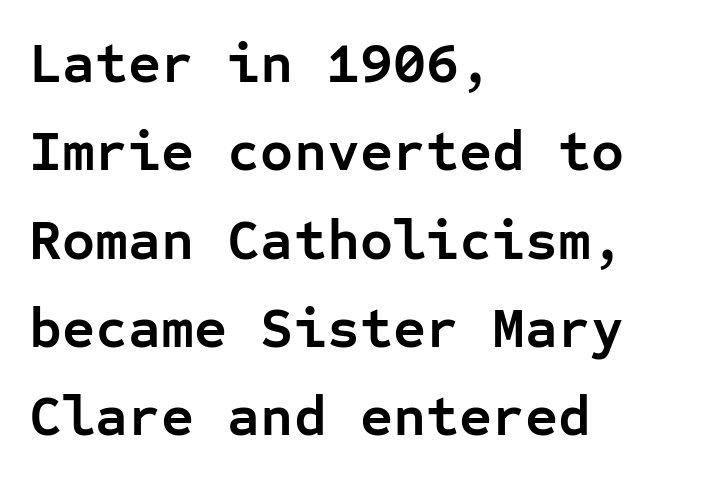
Caption: bold face, heavy strokes. The type sits square on the baseline with zero lean. The designer went with a sans here, leaving each stem footless. A normal amount of white space separates one row of letters from the next. The typesetter chose a ragged-right arrangement here.
